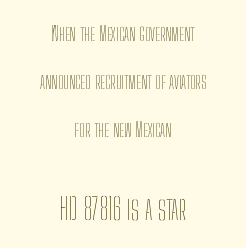
Q: Is the text bold? A: No.
Q: Is the text italic (slanted)? A: No, it is upright.
Q: Is the text underlined? A: No.
Q: How is the paragraph aligned? A: Centered.
Q: Is the spacing between letters normal or unusually wide? A: Normal.
Q: Is the spacing between lines tight, normal or loose? A: Loose.
Q: Which block of text is set in a larger size, the first (top) or the second (bottom)? A: The second (bottom) one.
Q: Width (condensed, normal, or wide)? A: Condensed.
Q: Stroke contrast? A: Low.
Q: x-height? A: Medium.
Q: Monospaced? A: No.
